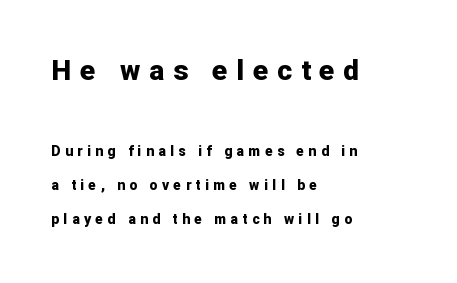
Q: Is the text bold? A: Yes.
Q: Is the text italic (slanted)? A: No, it is upright.
Q: Is the typeface a serif or a sans-serif typeface? A: Sans-serif.
Q: Is the text underlined? A: No.
Q: How is the paragraph aligned? A: Left-aligned.
Q: Is the spacing between letters normal or unusually wide? A: Unusually wide.
Q: Is the spacing between lines tight, normal or loose? A: Loose.
Q: Which block of text is set in a larger size, the first (top) or the second (bottom)? A: The first (top) one.
Q: Width (condensed, normal, or wide)? A: Normal.
Q: Stroke contrast? A: Low.
Q: x-height? A: Medium.
Q: Monospaced? A: No.
